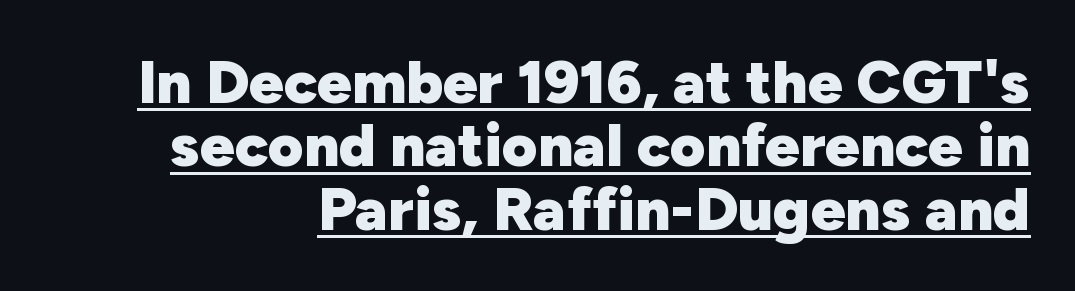
Q: Is the text bold? A: Yes.
Q: Is the text italic (slanted)? A: No, it is upright.
Q: Is the typeface a serif or a sans-serif typeface? A: Sans-serif.
Q: Is the text underlined? A: Yes.
Q: Is the spacing between letters normal or unusually wide? A: Normal.
Q: Is the spacing between lines tight, normal or loose? A: Tight.
Q: Width (condensed, normal, or wide)? A: Normal.
Q: Stroke contrast? A: Low.
Q: x-height? A: Medium.
Q: Monospaced? A: No.
